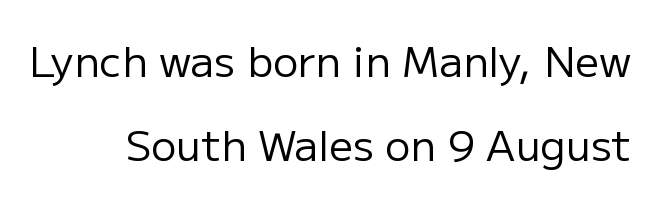
The image shows 42 px regular-weight sans-serif type, upright; set loose line spacing (2.01x), normal letter spacing, not underlined; low stroke contrast and a medium x-height.
